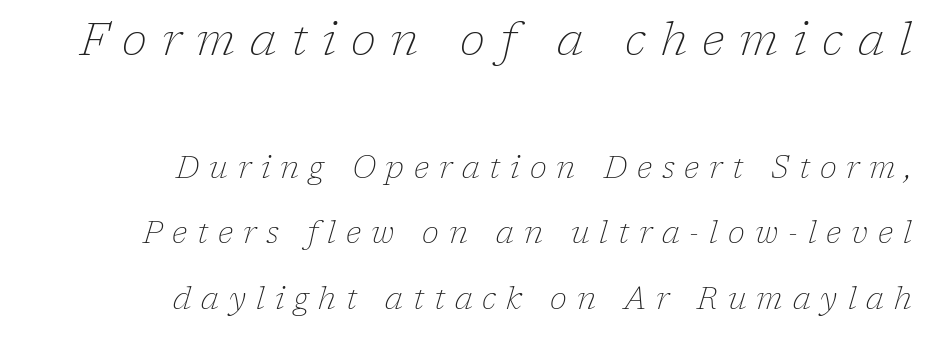
{"serif": "yes", "italic": "yes", "lean": "right", "slant_degrees": 17, "bold": "no", "weight": "thin", "width": "normal", "stroke_contrast": "low", "x_height": "medium", "monospaced": "no", "underline": "no", "align": "right", "line_spacing": "loose", "line_spacing_ratio": 2.11, "letter_spacing": "wide", "letter_spacing_em": 0.32, "larger_block": "first", "size_ratio": 1.48, "glyph_px": 46}
